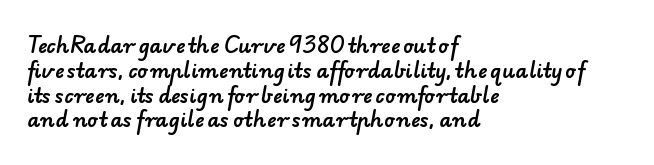
{"underline": "no", "align": "left", "line_spacing_ratio": 1.24, "letter_spacing": "normal", "letter_spacing_em": 0.0, "glyph_px": 20}
